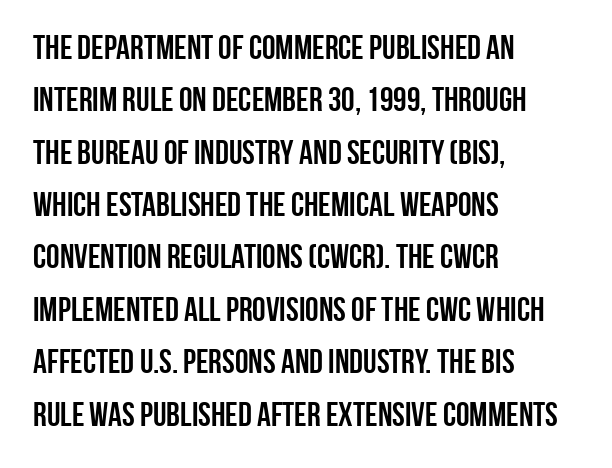
The image shows 34 px semibold, condensed sans-serif type, upright; set left-aligned, normal line spacing (1.54x), normal letter spacing, not underlined; low stroke contrast and a large x-height.
